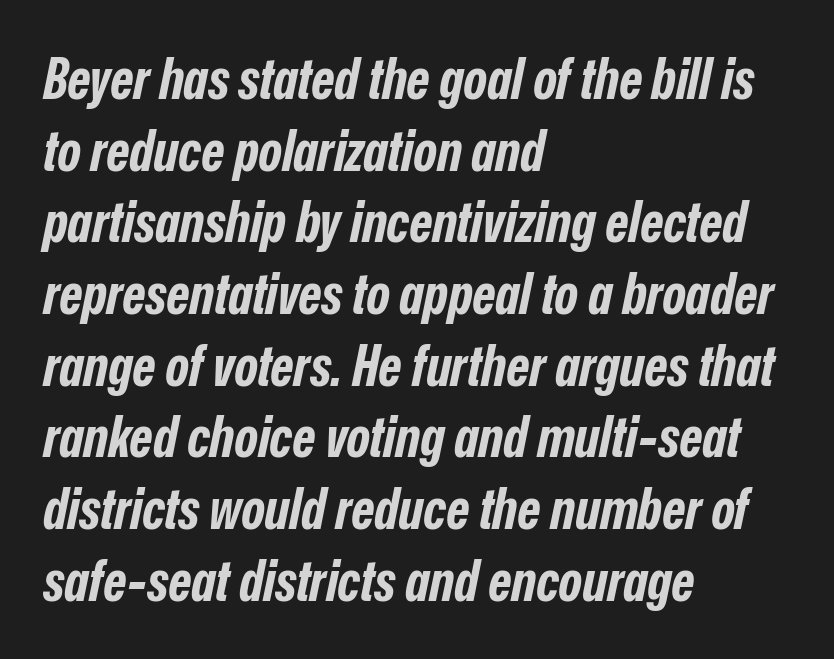
Q: Is the text bold? A: Yes.
Q: Is the text italic (slanted)? A: Yes, it leans right by about 12 degrees.
Q: Is the text underlined? A: No.
Q: How is the paragraph aligned? A: Left-aligned.
Q: Is the spacing between letters normal or unusually wide? A: Normal.
Q: Is the spacing between lines tight, normal or loose? A: Normal.
Q: Width (condensed, normal, or wide)? A: Condensed.
Q: Stroke contrast? A: Low.
Q: x-height? A: Medium.
Q: Monospaced? A: No.
